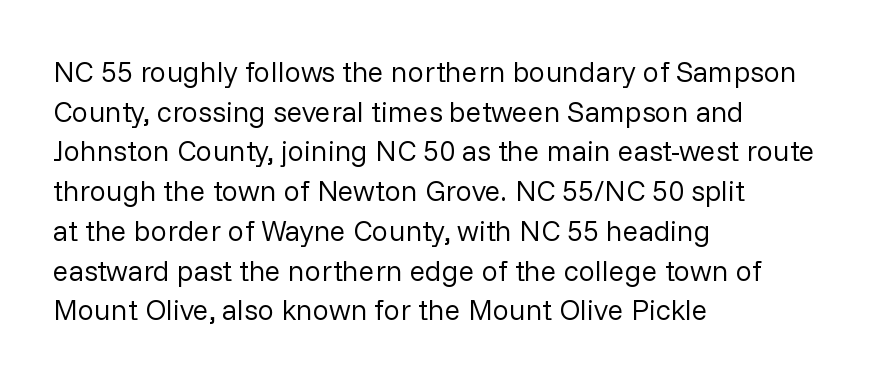
The image shows 29 px regular-weight sans-serif type, upright; set left-aligned, normal line spacing (1.37x), normal letter spacing, not underlined; low stroke contrast and a medium x-height.
